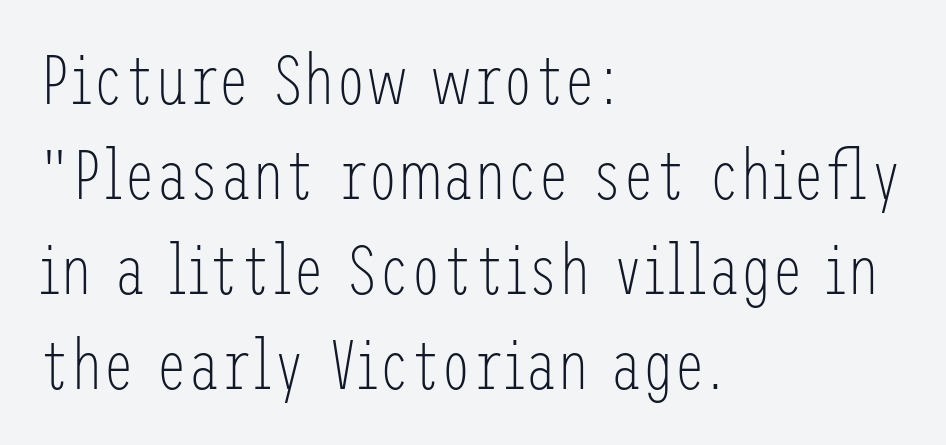
Q: Is the text bold? A: No.
Q: Is the text italic (slanted)? A: No, it is upright.
Q: Is the typeface a serif or a sans-serif typeface? A: Sans-serif.
Q: Is the text underlined? A: No.
Q: How is the paragraph aligned? A: Left-aligned.
Q: Is the spacing between letters normal or unusually wide? A: Normal.
Q: Is the spacing between lines tight, normal or loose? A: Normal.
Q: Width (condensed, normal, or wide)? A: Condensed.
Q: Stroke contrast? A: Low.
Q: x-height? A: Medium.
